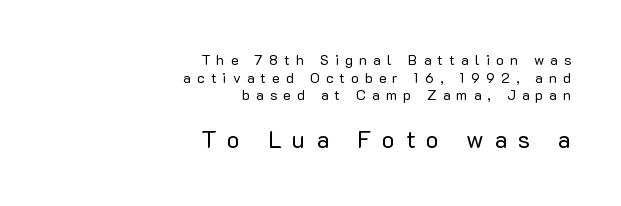
The rows are spaced the way most documents space them. The horizontal fit of the characters is loose and conspicuously gappy. Decoration check: the copy has no underline. These lines were composed using upright roman letters.
